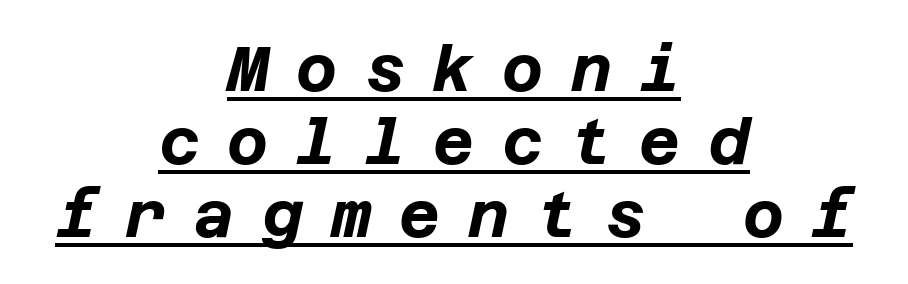
This is underlined copy, the kind a proofreader might mark for attention. Tall strokes in this sample are angled rather than plumb. Tracking value appears strongly positive — letters spread wide. Visually the block forms a symmetrical silhouette, jagged on both flanks. Summary of weight: heavy, a full bold.
